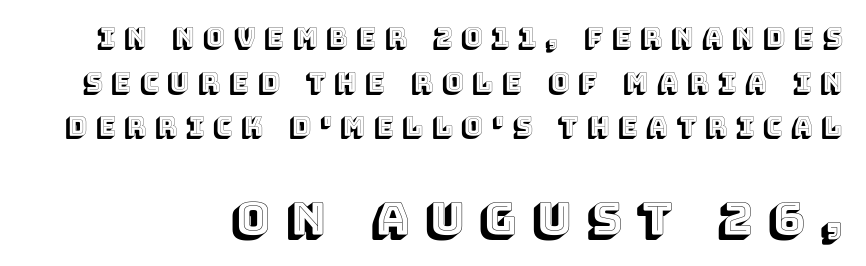
Letter spacing: wide. The lines in this sample share a right terminus and differ only in where they begin. These lines are rendered in a variable-pitch font. This layout puts the modest block above and the oversized block below.
